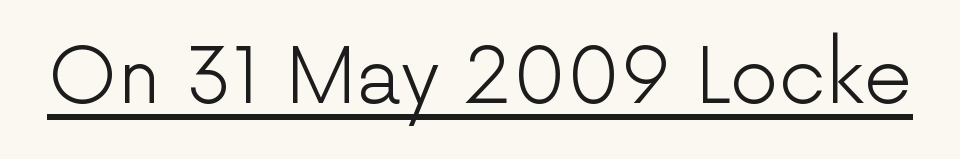
{"serif": "no", "italic": "no", "bold": "no", "weight": "light", "width": "normal", "stroke_contrast": "low", "x_height": "medium", "monospaced": "no", "underline": "yes", "letter_spacing": "normal", "letter_spacing_em": 0.0, "glyph_px": 77}
